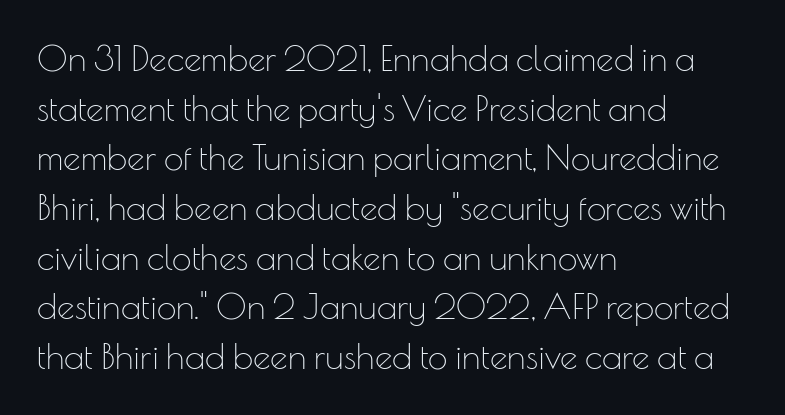
{"serif": "no", "italic": "no", "bold": "no", "weight": "thin", "width": "normal", "stroke_contrast": "low", "x_height": "small", "monospaced": "no", "underline": "no", "align": "left", "line_spacing": "normal", "line_spacing_ratio": 1.42, "letter_spacing": "normal", "letter_spacing_em": 0.0, "glyph_px": 35}
